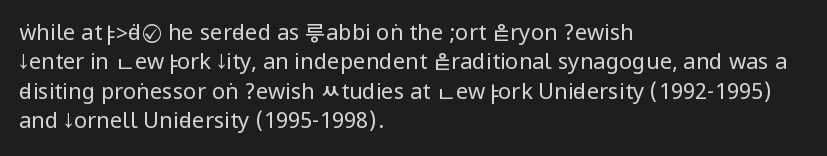
The image shows 22 px text type, upright; set left-aligned, normal line spacing (1.33x), normal letter spacing, not underlined.
